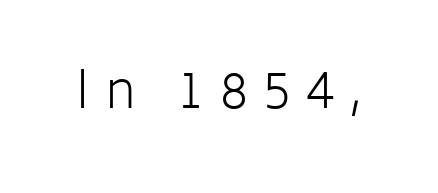
{"serif": "no", "italic": "no", "bold": "no", "weight": "light", "width": "normal", "stroke_contrast": "low", "x_height": "medium", "monospaced": "no", "underline": "no", "letter_spacing": "wide", "letter_spacing_em": 0.29, "glyph_px": 51}
